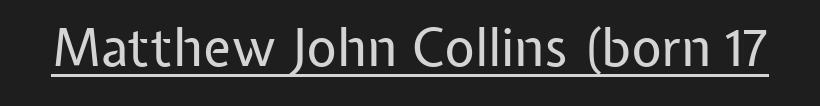
Is this a fixed-width face? No — the glyphs have proportional, varying widths. Nothing heavy about these letters — not bold at all. Every character sits straight up, as roman type does. Font category for this specimen: sans-serif. The rendering uses the underline text-decoration. Is the letter spacing exaggerated? No — it looks like the ordinary default.
